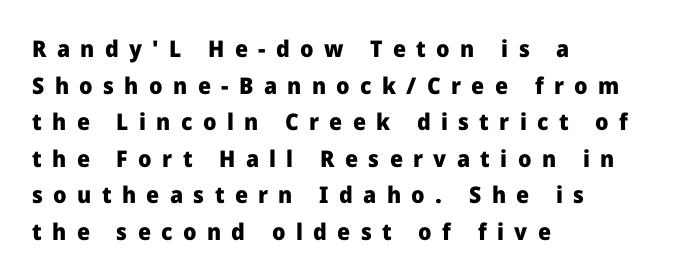
Q: Is the text bold? A: Yes.
Q: Is the text italic (slanted)? A: No, it is upright.
Q: Is the text underlined? A: No.
Q: How is the paragraph aligned? A: Left-aligned.
Q: Is the spacing between letters normal or unusually wide? A: Unusually wide.
Q: Is the spacing between lines tight, normal or loose? A: Normal.
